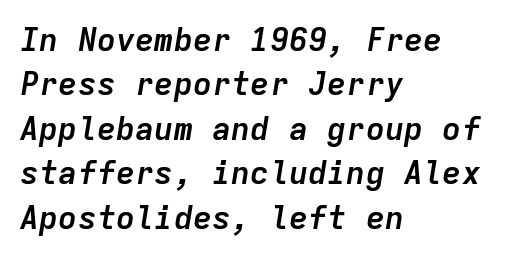
The image shows 32 px semibold type, italic (leaning right), monospaced; set left-aligned, normal line spacing (1.39x), normal letter spacing, not underlined; low stroke contrast and a medium x-height.
